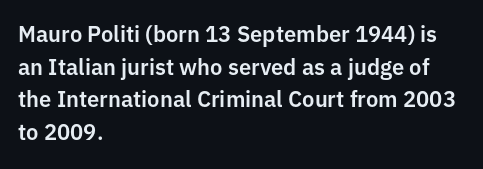
The string is rendered with underlining switched off. Successive baselines arrive at the customary interval. The paragraph shown leans on its left margin. Do the letters lean? They stand straight. The passage shown has conventional tracking throughout.
